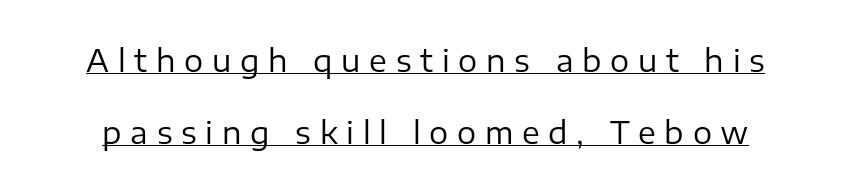
{"serif": "no", "italic": "no", "bold": "no", "weight": "regular", "width": "normal", "stroke_contrast": "low", "x_height": "medium", "monospaced": "no", "underline": "yes", "line_spacing": "loose", "line_spacing_ratio": 2.39, "letter_spacing": "wide", "letter_spacing_em": 0.29, "glyph_px": 30}
